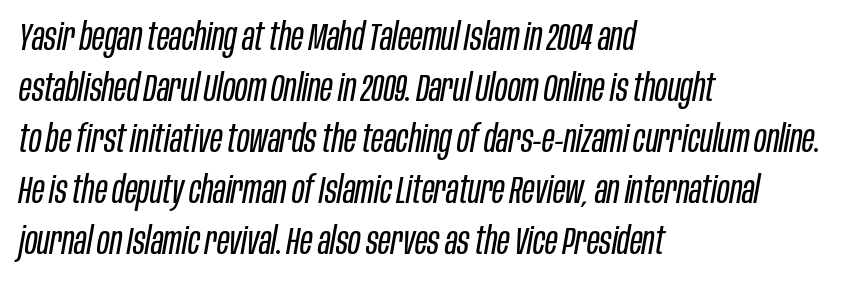
The image shows 38 px regular-weight, condensed type, italic (leaning right); set left-aligned, normal line spacing (1.34x), normal letter spacing, not underlined; low stroke contrast and a large x-height.
